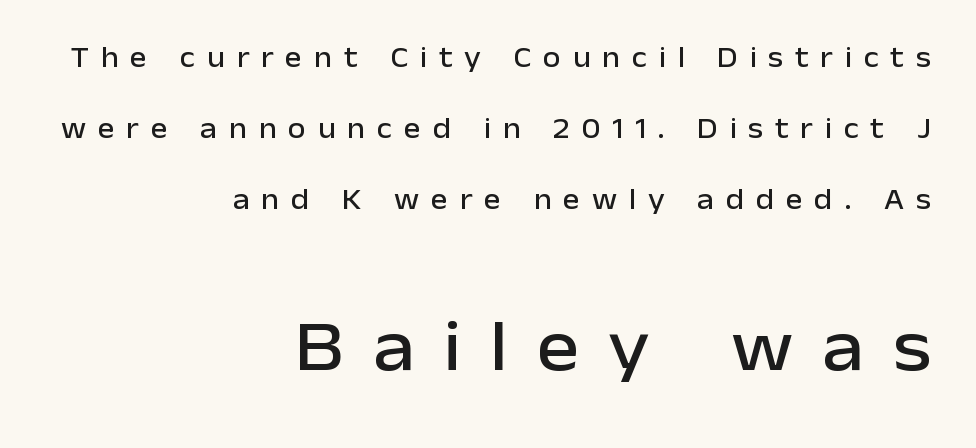
Q: Is the text italic (slanted)? A: No, it is upright.
Q: Is the typeface a serif or a sans-serif typeface? A: Sans-serif.
Q: Is the text underlined? A: No.
Q: How is the paragraph aligned? A: Right-aligned.
Q: Is the spacing between letters normal or unusually wide? A: Unusually wide.
Q: Is the spacing between lines tight, normal or loose? A: Loose.
Q: Which block of text is set in a larger size, the first (top) or the second (bottom)? A: The second (bottom) one.
Q: Width (condensed, normal, or wide)? A: Normal.
Q: Stroke contrast? A: Low.
Q: x-height? A: Medium.
Q: Monospaced? A: No.
